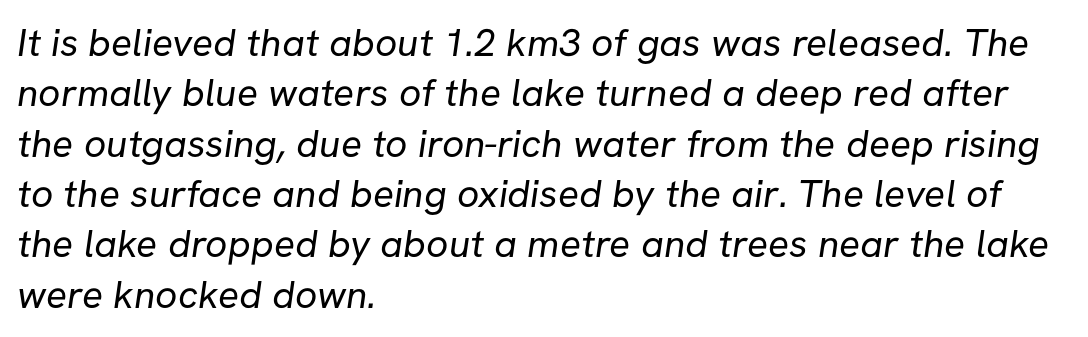
Letters rest on an invisible, unmarked baseline. Summary of vertical rhythm: regular, with standard interline spacing. The typesetting does not lean heavy: it is not bold. Each word holds together tightly as a unit, with standard inter-letter gaps. Caption: multi-line text, flush left, ragged right. Note the varied advance widths — an 'i' is clearly narrower than an 'm'.
